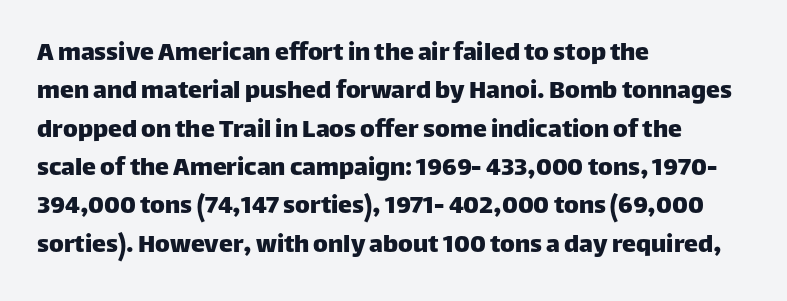
Q: Is the text italic (slanted)? A: No, it is upright.
Q: Is the typeface a serif or a sans-serif typeface? A: Sans-serif.
Q: Is the text underlined? A: No.
Q: How is the paragraph aligned? A: Left-aligned.
Q: Is the spacing between letters normal or unusually wide? A: Normal.
Q: Is the spacing between lines tight, normal or loose? A: Normal.
Q: Width (condensed, normal, or wide)? A: Normal.
Q: Stroke contrast? A: Low.
Q: x-height? A: Large.
Q: Monospaced? A: No.
